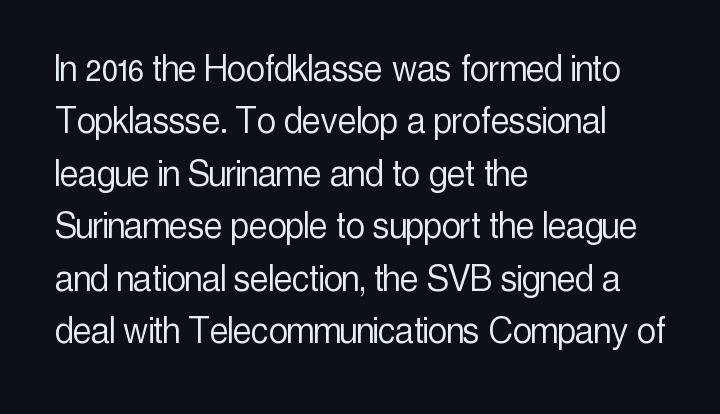
{"serif": "no", "italic": "no", "bold": "no", "weight": "light", "width": "condensed", "x_height": "medium", "monospaced": "no", "underline": "no", "align": "left", "line_spacing": "normal", "line_spacing_ratio": 1.25, "letter_spacing": "normal", "letter_spacing_em": 0.0, "glyph_px": 42}
